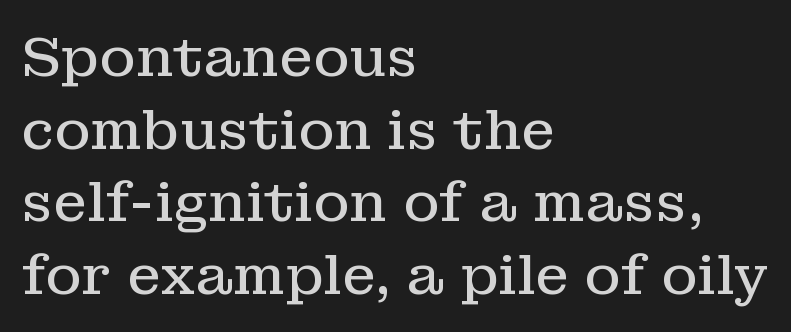
The image shows 55 px regular-weight serif type, upright; set left-aligned, normal line spacing (1.32x), normal letter spacing, not underlined; low stroke contrast and a medium x-height.
